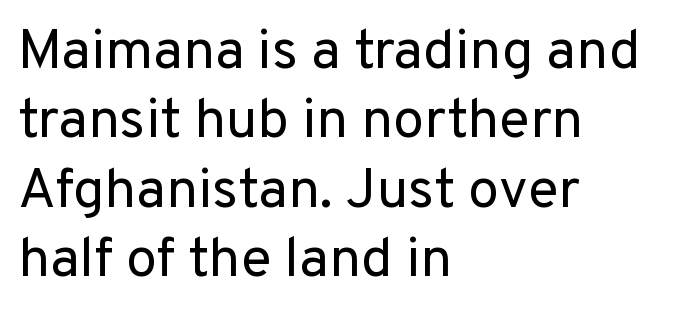
Q: Is the text bold? A: No.
Q: Is the text italic (slanted)? A: No, it is upright.
Q: Is the typeface a serif or a sans-serif typeface? A: Sans-serif.
Q: Is the text underlined? A: No.
Q: How is the paragraph aligned? A: Left-aligned.
Q: Is the spacing between letters normal or unusually wide? A: Normal.
Q: Width (condensed, normal, or wide)? A: Normal.
Q: Stroke contrast? A: Low.
Q: x-height? A: Medium.
Q: Monospaced? A: No.
